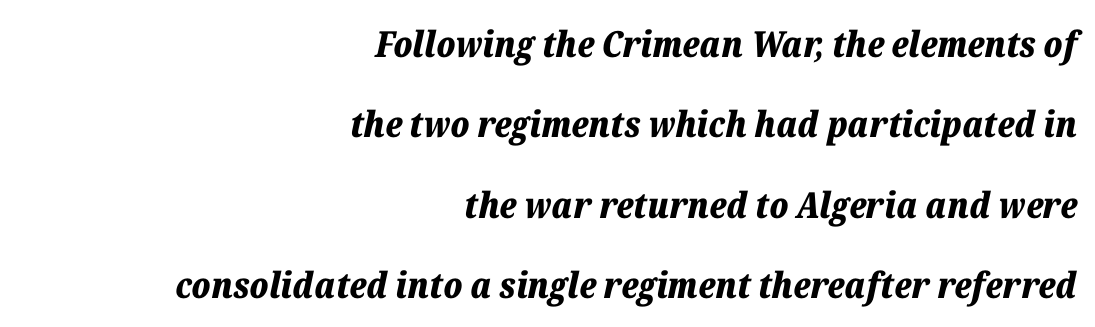
The passage shown is not underscored anywhere. The lines in this sample share a right terminus and differ only in where they begin. Letter spacing: default. Widely set lines give the paragraph a tall, airy silhouette. The typesetting leans heavy: a genuine bold.
